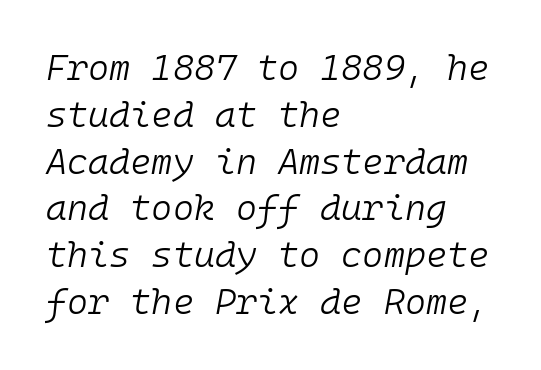
The image shows 36 px light type, italic (leaning right), monospaced; set left-aligned, normal line spacing (1.3x), normal letter spacing, not underlined; low stroke contrast and a medium x-height.
